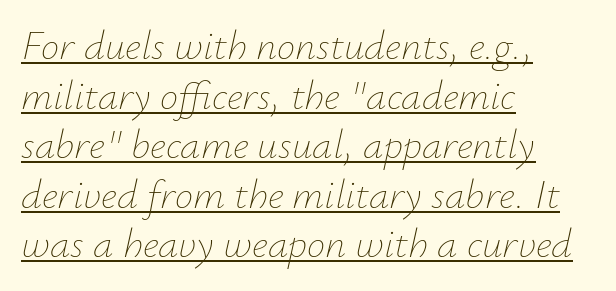
Inter-character spacing is left at the font's built-in metrics. You could not count columns in this text — the font is proportionally spaced. Style check: oblique. Which margin do the lines hug? The left one — the right edge is uneven.
